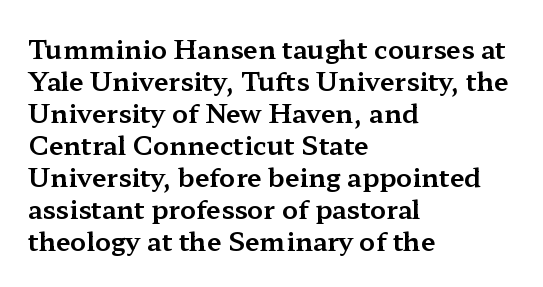
{"italic": "no", "underline": "no", "align": "left", "line_spacing_ratio": 1.23, "letter_spacing": "normal", "letter_spacing_em": 0.0, "glyph_px": 26}
